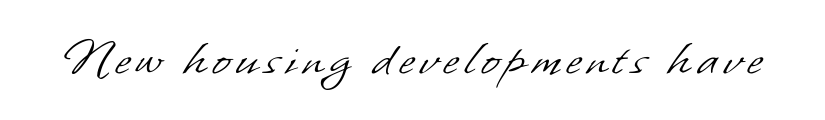
{"serif": "no", "bold": "no", "weight": "light", "width": "normal", "stroke_contrast": "low", "x_height": "small", "monospaced": "no", "underline": "no", "glyph_px": 54}
